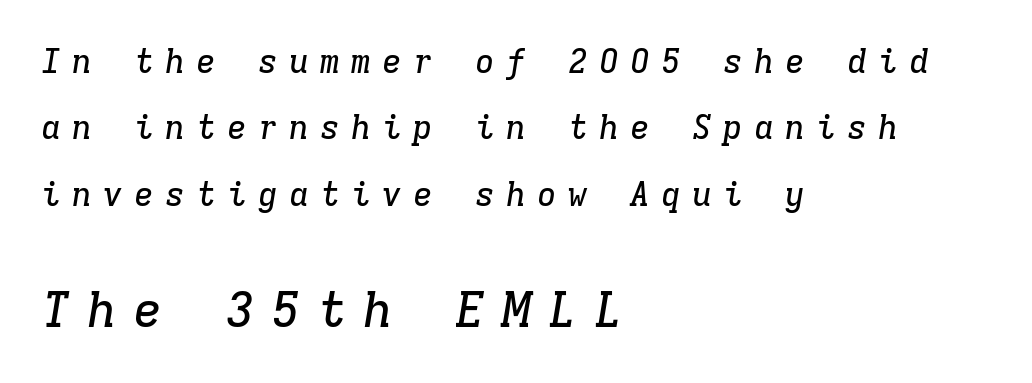
Q: Is the text italic (slanted)? A: Yes, it leans right by about 9 degrees.
Q: Is the typeface a serif or a sans-serif typeface? A: Serif.
Q: Is the text underlined? A: No.
Q: How is the paragraph aligned? A: Left-aligned.
Q: Is the spacing between letters normal or unusually wide? A: Unusually wide.
Q: Is the spacing between lines tight, normal or loose? A: Loose.
Q: Which block of text is set in a larger size, the first (top) or the second (bottom)? A: The second (bottom) one.
Q: Width (condensed, normal, or wide)? A: Normal.
Q: Stroke contrast? A: Low.
Q: x-height? A: Medium.
Q: Monospaced? A: Yes.
